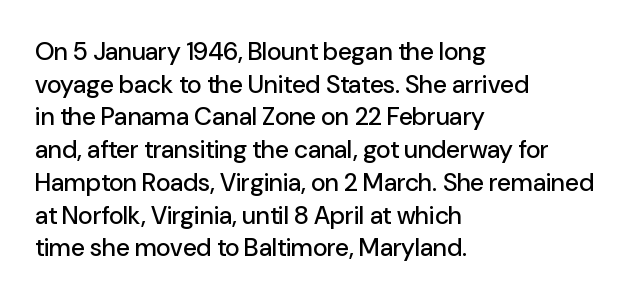
{"italic": "no", "underline": "no", "align": "left", "line_spacing": "normal", "line_spacing_ratio": 1.31, "letter_spacing": "normal", "letter_spacing_em": 0.0, "glyph_px": 25}
